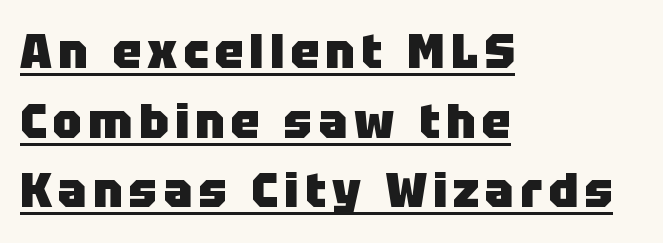
The image shows 48 px heavy sans-serif type, upright; set left-aligned, normal line spacing (1.45x), underlined; low stroke contrast and a large x-height.
